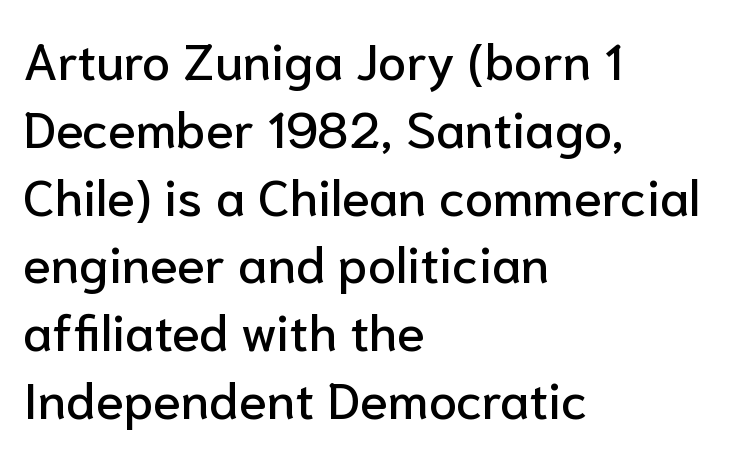
{"serif": "no", "italic": "no", "width": "normal", "stroke_contrast": "low", "x_height": "medium", "monospaced": "no", "underline": "no", "align": "left", "line_spacing": "normal", "line_spacing_ratio": 1.33, "letter_spacing": "normal", "letter_spacing_em": 0.0, "glyph_px": 51}
